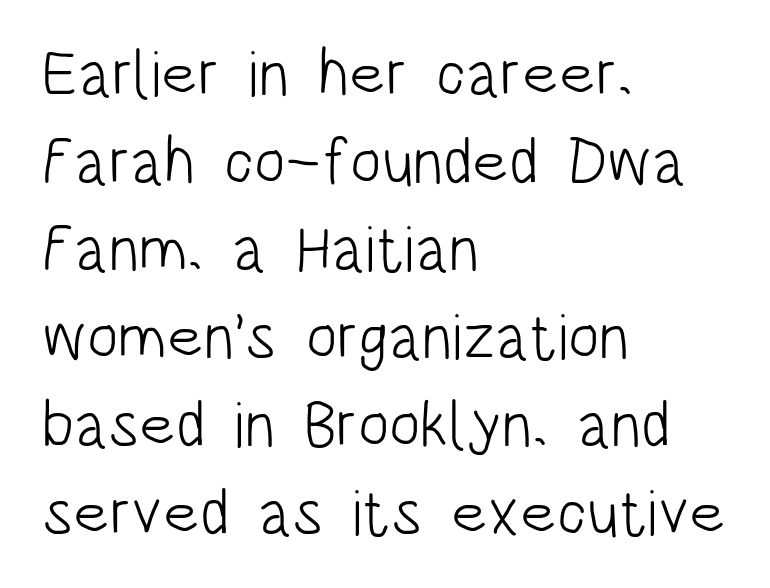
Unlike italic type, these characters show no tilt at all. A light-to-regular cut is what we see here. A student would call this left alignment; a typographer would say flush left, rag right. This sample keeps an unexceptional amount of space between lines. Character widths vary here, with narrow letters taking less room than wide ones.
